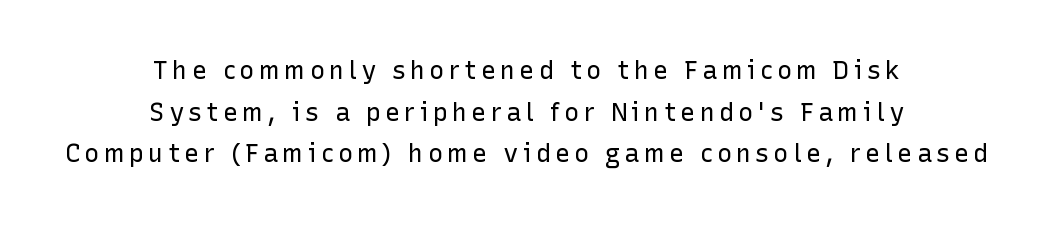
The image shows 25 px text type, upright; set centered, normal line spacing (1.67x), not underlined.
